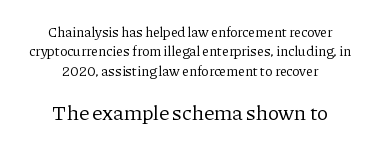
Posture: straight, roman, zero tilt. The zone under the glyphs is completely vacant. The later block is typeset at a bigger size than the earlier block. Does extra space separate the letters? No, they use regular spacing.
